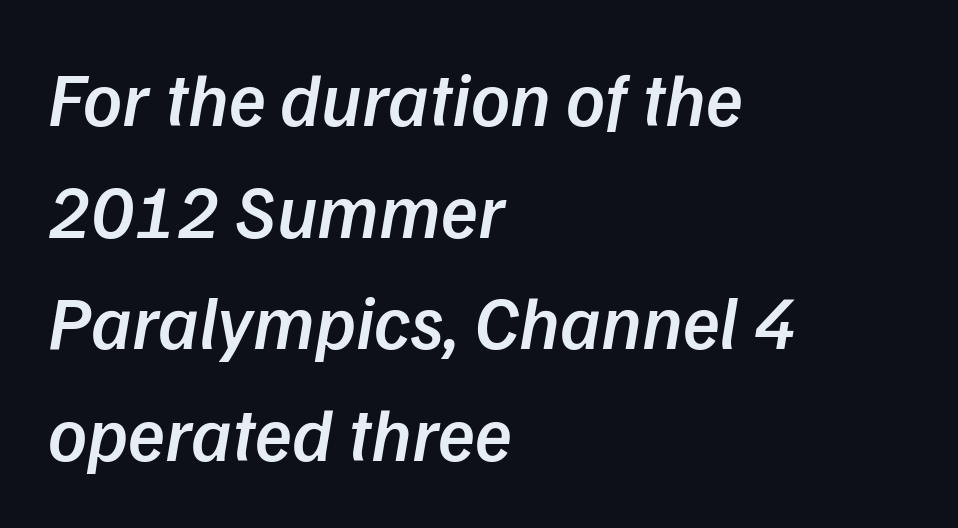
The image shows 76 px semibold sans-serif type; set left-aligned, normal line spacing (1.47x), normal letter spacing, not underlined; low stroke contrast and a medium x-height.
